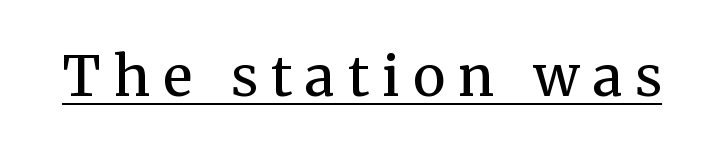
{"serif": "yes", "italic": "no", "bold": "no", "weight": "regular", "width": "normal", "stroke_contrast": "medium", "x_height": "medium", "monospaced": "no", "underline": "yes", "letter_spacing": "wide", "letter_spacing_em": 0.24, "glyph_px": 55}
